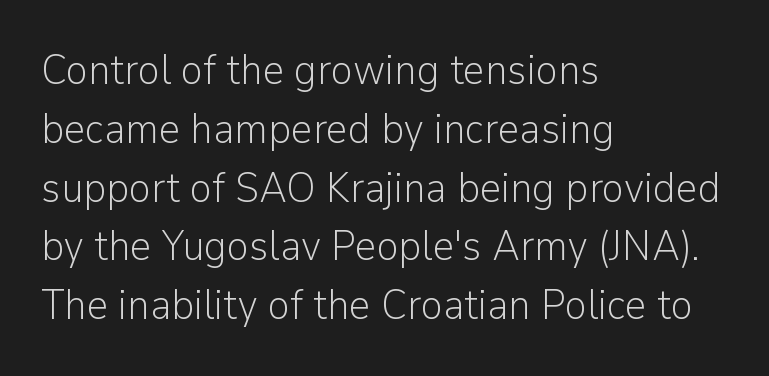
The image shows 42 px light sans-serif type, upright; set left-aligned, normal line spacing (1.4x), normal letter spacing, not underlined; low stroke contrast and a medium x-height.
